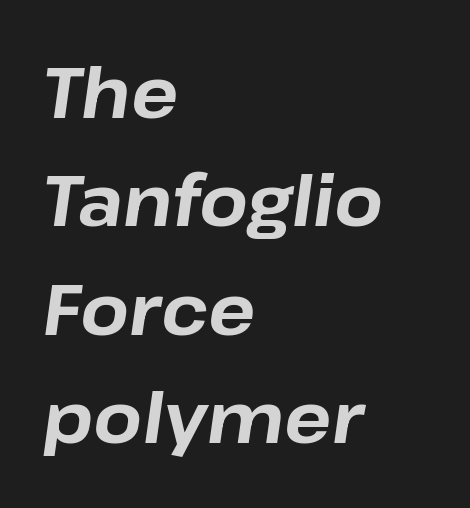
No extra tracking has been applied to these lines. The zone under the glyphs is completely vacant. The passage shown stacks its lines at a standard gap. Notice how thick the strokes are: this is what a full bold looks like. Horizontal alignment here is leftward, the default for most running prose. Here the designer chose a conventional face with non-uniform glyph widths.
